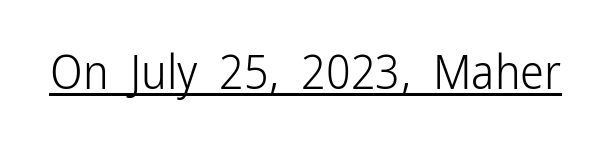
These lines keep a tight, regular rhythm from letter to letter. Quick note: underline on. The letters look calm and open, with moderate or lighter stems. The passage shown is typeset with a sans-serif family. A roman cut, with each character standing at attention.
